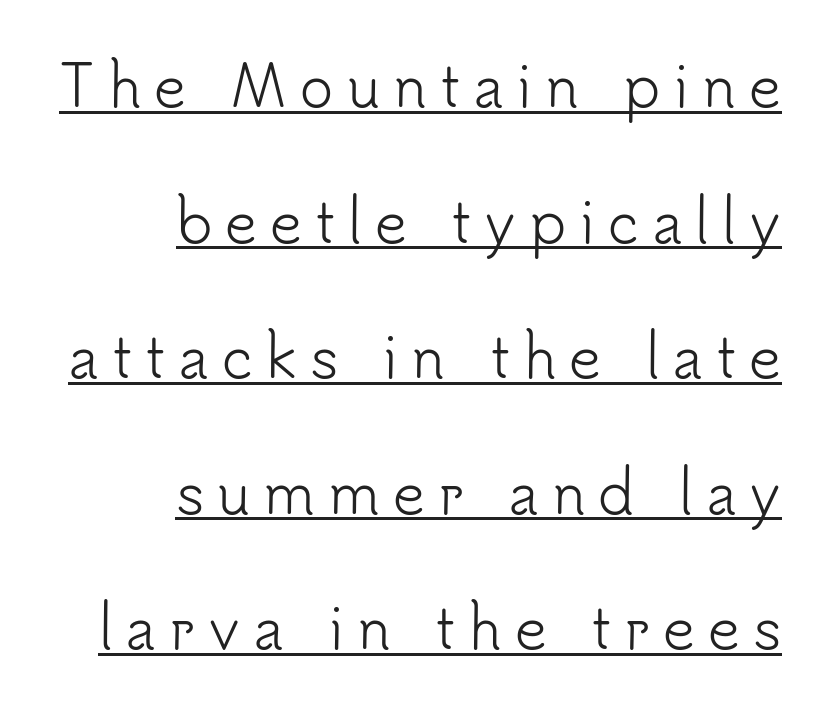
Q: Is the text bold? A: No.
Q: Is the text italic (slanted)? A: No, it is upright.
Q: Is the typeface a serif or a sans-serif typeface? A: Sans-serif.
Q: Is the text underlined? A: Yes.
Q: How is the paragraph aligned? A: Right-aligned.
Q: Is the spacing between letters normal or unusually wide? A: Unusually wide.
Q: Is the spacing between lines tight, normal or loose? A: Loose.
Q: Width (condensed, normal, or wide)? A: Normal.
Q: Stroke contrast? A: Low.
Q: x-height? A: Small.
Q: Monospaced? A: No.
